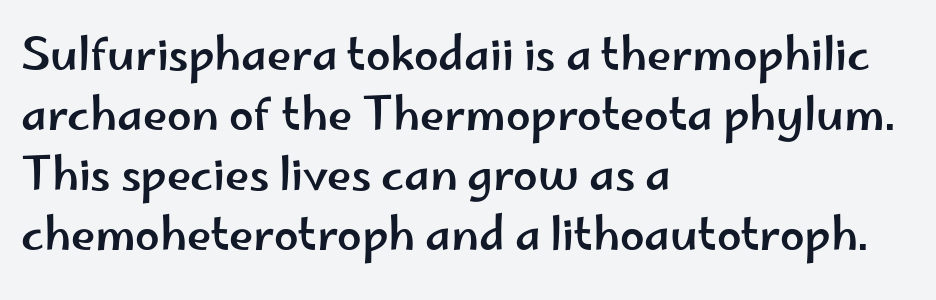
Q: Is the text italic (slanted)? A: No, it is upright.
Q: Is the typeface a serif or a sans-serif typeface? A: Sans-serif.
Q: Is the text underlined? A: No.
Q: How is the paragraph aligned? A: Left-aligned.
Q: Is the spacing between letters normal or unusually wide? A: Normal.
Q: Is the spacing between lines tight, normal or loose? A: Normal.
Q: Width (condensed, normal, or wide)? A: Wide.
Q: Stroke contrast? A: Low.
Q: x-height? A: Small.
Q: Monospaced? A: No.
